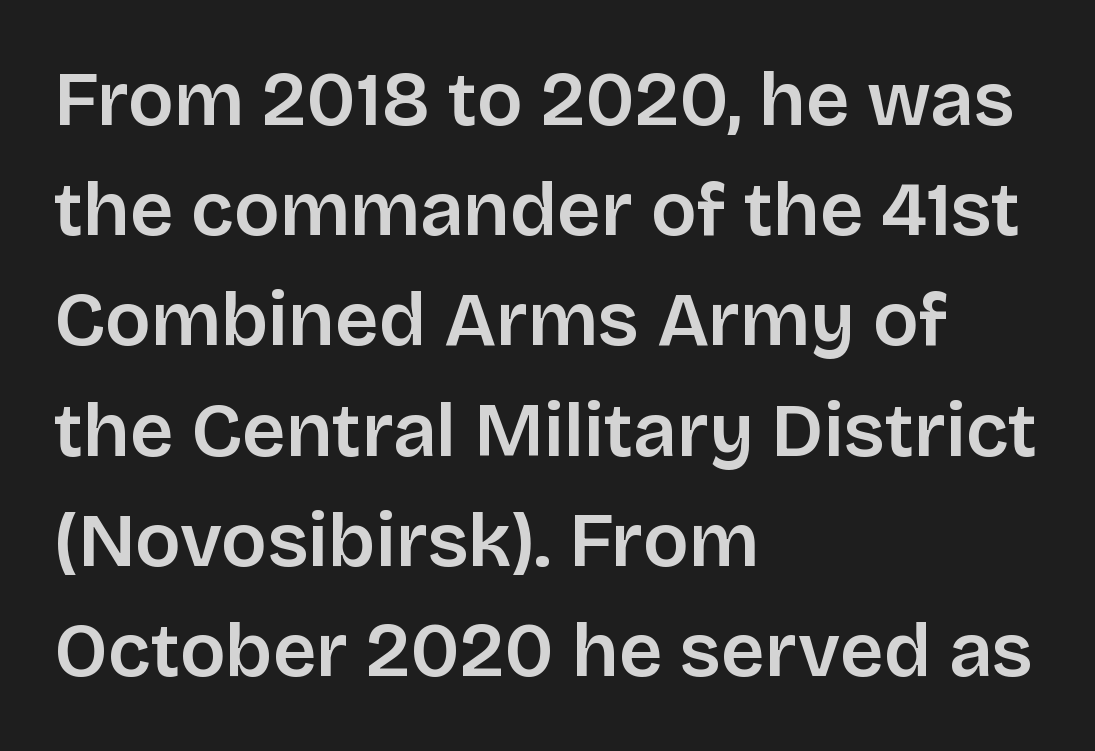
A clean baseline with only descenders dipping below it. This sample is left-justified, so line endings fall wherever the words run out. Vertical strokes here are truly vertical. Honestly, the letter spacing is just normal — you wouldn't notice it. Stroke terminals: plain, sans-serif. The vertical gap from one line to the next is medium.
